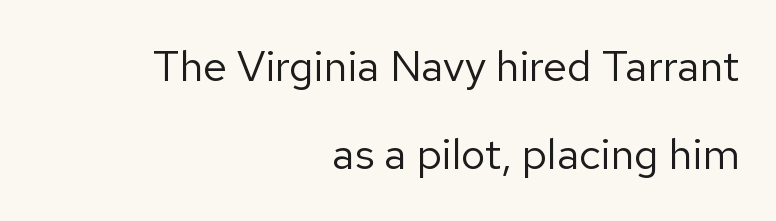
The image shows 43 px regular-weight sans-serif type, upright; set right-aligned, loose line spacing (2.05x), normal letter spacing, not underlined; low stroke contrast and a medium x-height.
